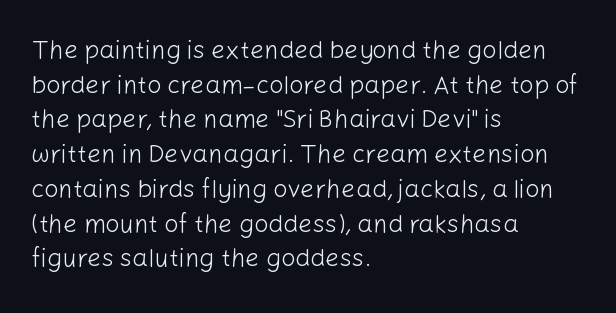
The letters stand straight up with perfectly vertical stems. The typesetter chose a ragged-right arrangement here. What's the leading like? Ordinary, nothing unusual. Nothing unusual about the tracking: characters are spaced as the font intends. Is the stroke heavy? The answer is a plain regular-or-lighter.
